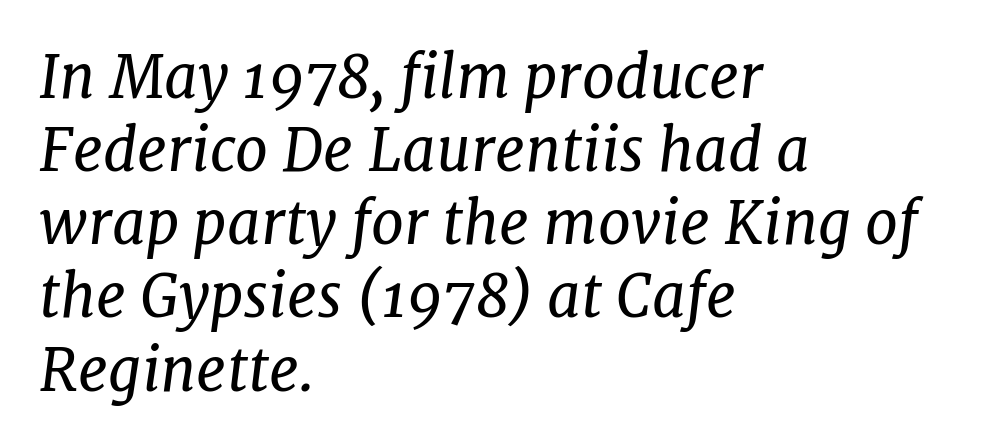
{"serif": "yes", "italic": "yes", "lean": "right", "slant_degrees": 7, "bold": "no", "weight": "regular", "width": "normal", "stroke_contrast": "low", "x_height": "medium", "monospaced": "no", "underline": "no", "align": "left", "line_spacing_ratio": 1.24, "letter_spacing": "normal", "letter_spacing_em": 0.0, "glyph_px": 59}
